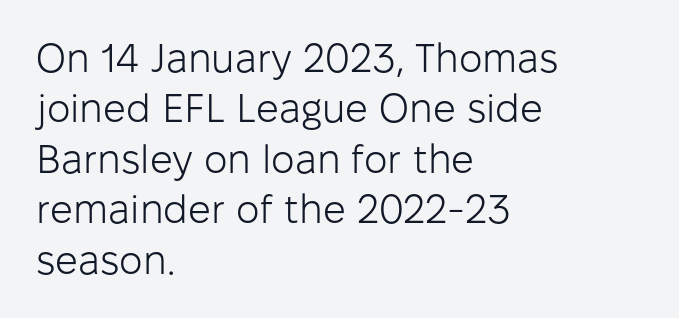
Casual observation: everything's shoved over to the left. Each letter's strokes conclude bluntly, with no projecting serifs. This sample has the flowing, uneven cadence of proportional lettering. Regular leading. Default kerning and tracking; the words read as compact shapes. If you drew a line through each stem, it would be perfectly vertical.
